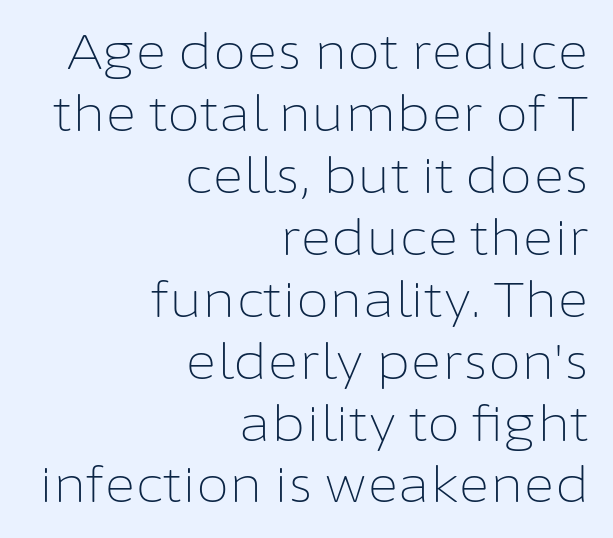
The image shows 48 px light sans-serif type, upright; set right-aligned, normal line spacing (1.29x), normal letter spacing, not underlined; low stroke contrast and a medium x-height.
